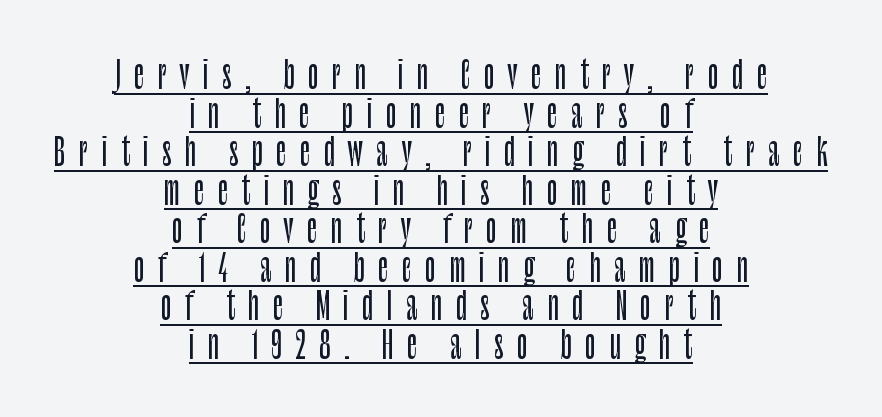
The image shows 36 px condensed sans-serif type, upright; set centered, tight line spacing (1.07x), unusually wide letter spacing (+0.37 em), underlined; low stroke contrast and a large x-height.
